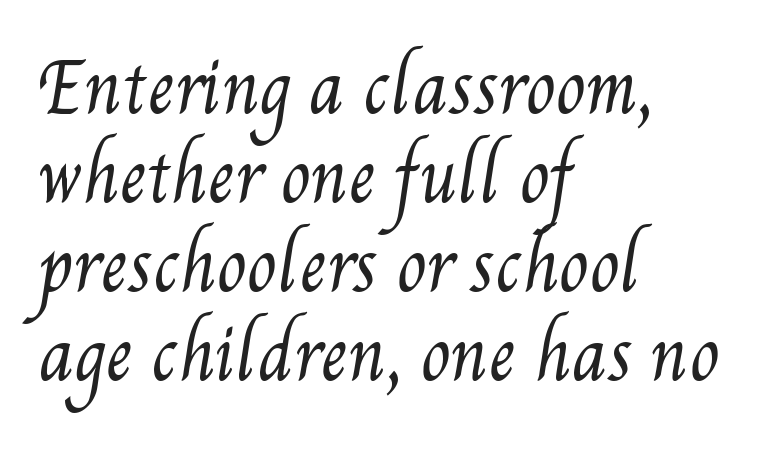
{"bold": "no", "weight": "regular", "width": "condensed", "stroke_contrast": "medium", "x_height": "small", "monospaced": "no", "underline": "no", "align": "left", "line_spacing": "normal", "line_spacing_ratio": 1.31, "letter_spacing": "normal", "letter_spacing_em": 0.0, "glyph_px": 68}
